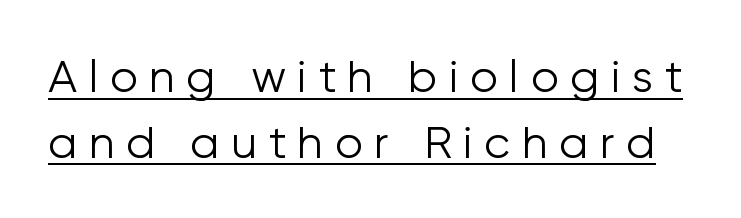
These lines are rendered in a variable-pitch font. This sample uses expanded letter spacing, leaving extra air between glyphs. Style check: upright. The passage shown is typeset with a sans-serif family.
